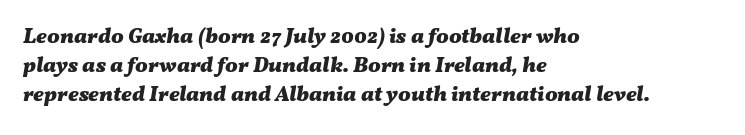
{"italic": "yes", "lean": "right", "slant_degrees": 11, "bold": "yes", "underline": "no", "align": "left", "line_spacing": "normal", "line_spacing_ratio": 1.39, "letter_spacing": "normal", "letter_spacing_em": 0.0, "glyph_px": 21}
